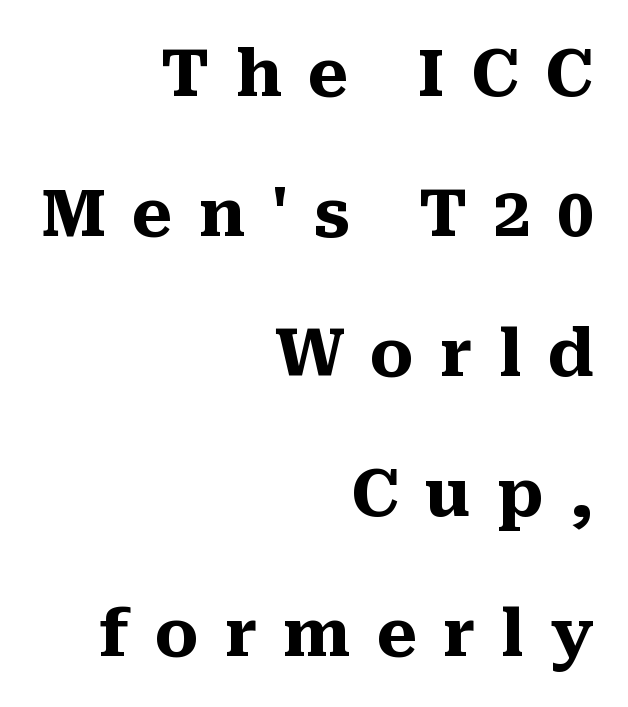
{"serif": "yes", "italic": "no", "bold": "yes", "weight": "heavy", "width": "normal", "stroke_contrast": "medium", "x_height": "medium", "monospaced": "no", "underline": "no", "align": "right", "line_spacing": "loose", "line_spacing_ratio": 2.12, "letter_spacing": "wide", "letter_spacing_em": 0.39, "glyph_px": 66}
